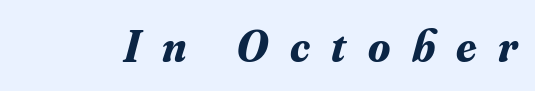
The rendering applies a slant to the glyphs. The string is rendered with underlining switched off. Is this a sans? No — the strokes have serifs. Each glyph is drawn with heavy, bold strokes. The rendering inserts visible extra space after every character. The letters advance in unequal steps, a hallmark of proportional type.
